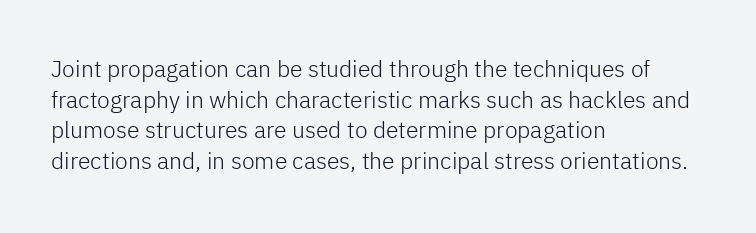
{"italic": "no", "bold": "no", "underline": "no", "align": "left", "line_spacing": "normal", "line_spacing_ratio": 1.33, "letter_spacing": "normal", "letter_spacing_em": 0.0, "glyph_px": 23}
